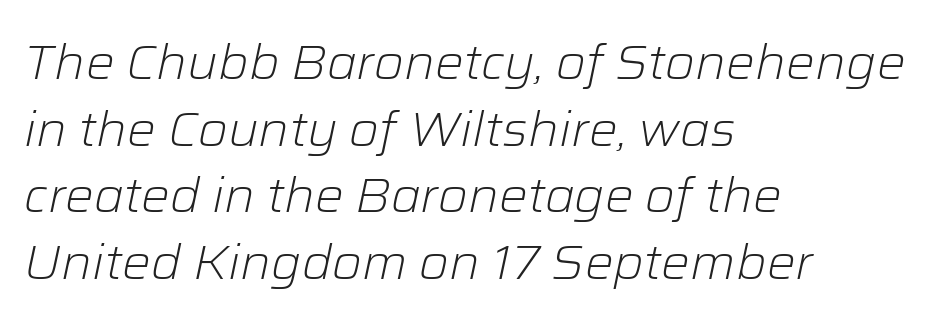
This rendering uses left alignment, leaving the right contour irregular. There is no visible air inserted between adjacent glyphs. Nobody drew a line under any word here. Does the lettering tilt? It does — this is italic. Weight: regular or lighter.
